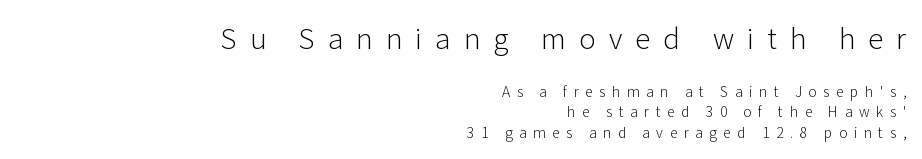
{"serif": "no", "italic": "no", "bold": "no", "weight": "light", "width": "normal", "stroke_contrast": "low", "x_height": "medium", "monospaced": "no", "underline": "no", "align": "right", "line_spacing": "normal", "line_spacing_ratio": 1.47, "letter_spacing": "wide", "letter_spacing_em": 0.47, "larger_block": "first", "size_ratio": 2.0, "glyph_px": 28}
